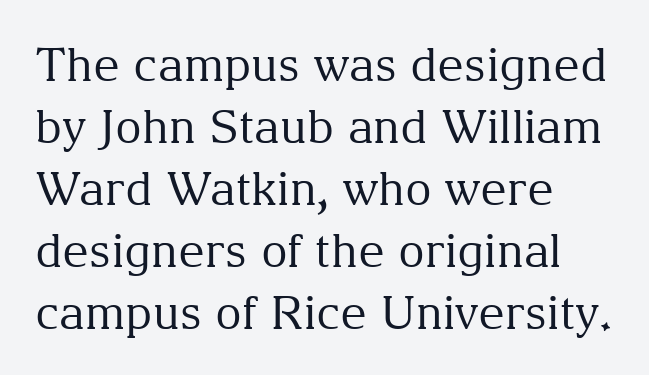
{"serif": "yes", "italic": "no", "bold": "no", "weight": "regular", "width": "normal", "stroke_contrast": "medium", "x_height": "medium", "monospaced": "no", "underline": "no", "align": "left", "line_spacing": "normal", "line_spacing_ratio": 1.35, "letter_spacing": "normal", "letter_spacing_em": 0.0, "glyph_px": 46}
